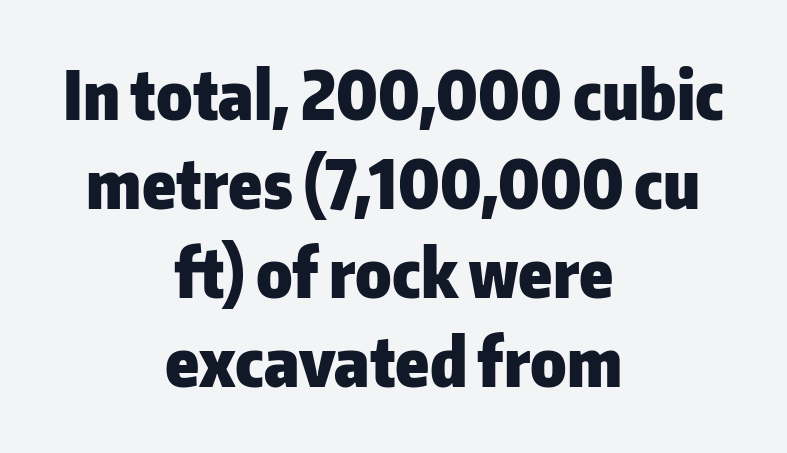
The image shows 67 px heavy sans-serif type, upright; set centered, normal line spacing (1.33x), normal letter spacing, not underlined; low stroke contrast and a medium x-height.
